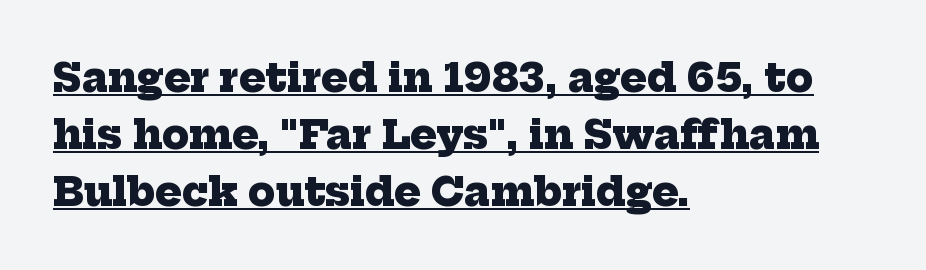
Q: Is the text bold? A: Yes.
Q: Is the typeface a serif or a sans-serif typeface? A: Serif.
Q: Is the text underlined? A: Yes.
Q: How is the paragraph aligned? A: Left-aligned.
Q: Is the spacing between letters normal or unusually wide? A: Normal.
Q: Is the spacing between lines tight, normal or loose? A: Normal.
Q: Width (condensed, normal, or wide)? A: Normal.
Q: Stroke contrast? A: Low.
Q: x-height? A: Medium.
Q: Monospaced? A: No.
